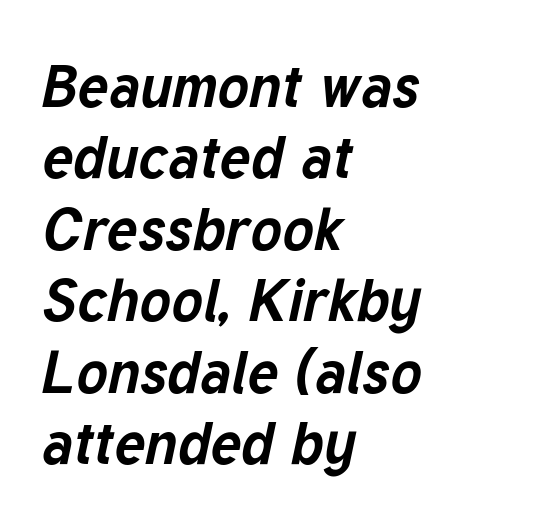
The image shows 59 px bold type, italic (leaning right); set left-aligned, line spacing 1.21x, normal letter spacing, not underlined; low stroke contrast and a medium x-height.
